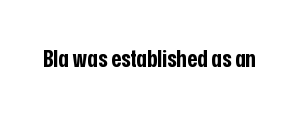
{"italic": "no", "bold": "yes", "underline": "no", "letter_spacing": "normal", "letter_spacing_em": 0.0, "glyph_px": 24}
